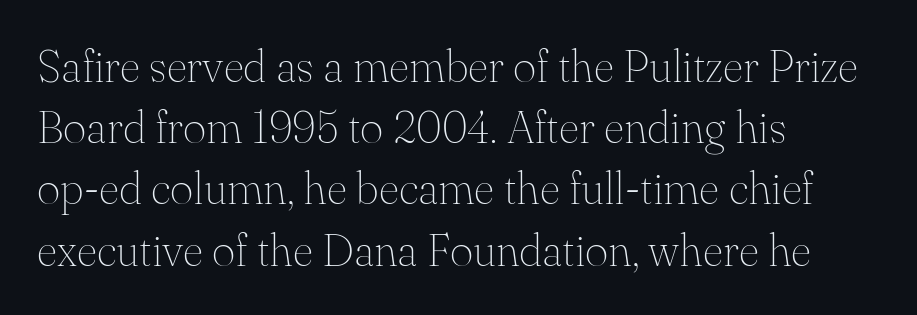
The image shows 45 px thin serif type, upright; set left-aligned, normal line spacing (1.36x), normal letter spacing, not underlined; medium stroke contrast and a small x-height.
